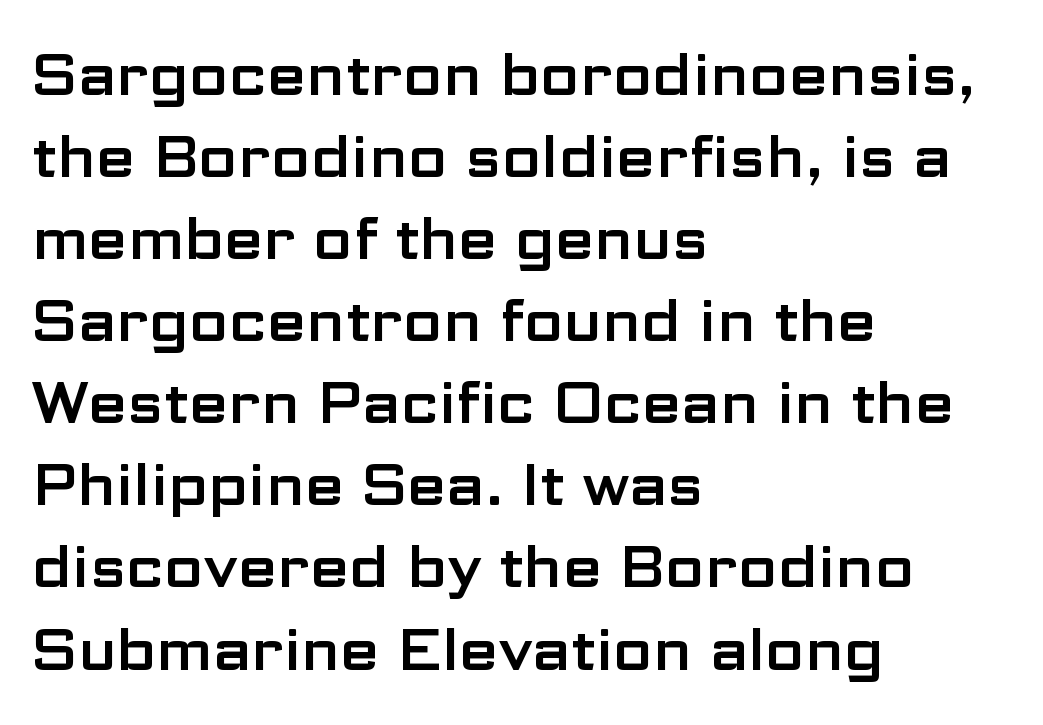
{"serif": "no", "italic": "no", "width": "wide", "stroke_contrast": "low", "x_height": "medium", "monospaced": "no", "underline": "no", "align": "left", "line_spacing": "normal", "line_spacing_ratio": 1.44, "letter_spacing": "normal", "letter_spacing_em": 0.0, "glyph_px": 57}
